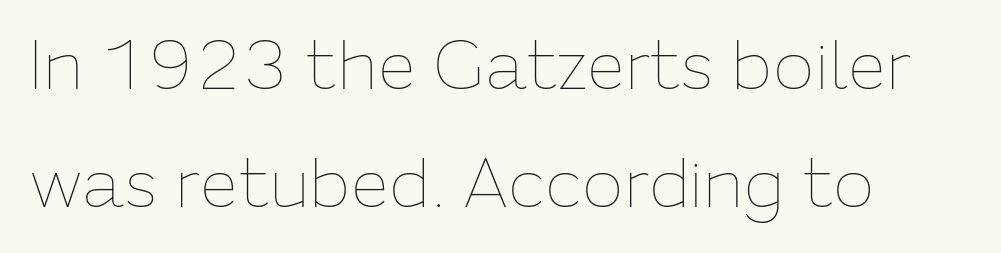
Note the varied advance widths — an 'i' is clearly narrower than an 'm'. Type without underlining. Honestly, the letter spacing is just normal — you wouldn't notice it. The weight would be labelled regular, book, light, or lighter still.
